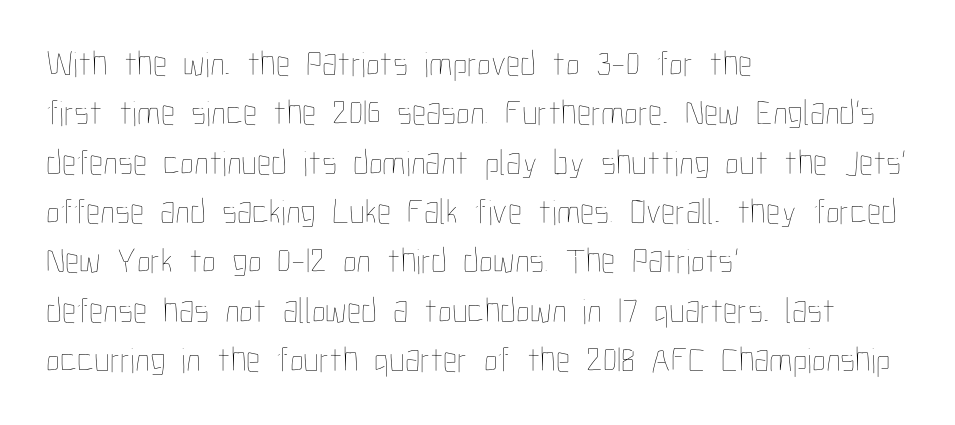
The image shows 36 px thin, condensed type, upright; set left-aligned, normal line spacing (1.37x), normal letter spacing, not underlined; low stroke contrast and a medium x-height.
